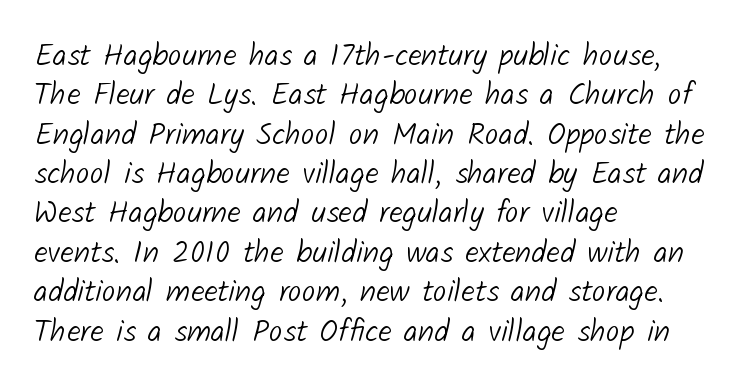
{"serif": "no", "bold": "no", "weight": "light", "width": "normal", "stroke_contrast": "low", "x_height": "medium", "monospaced": "no", "underline": "no", "align": "left", "line_spacing": "normal", "line_spacing_ratio": 1.27, "letter_spacing": "normal", "letter_spacing_em": 0.0, "glyph_px": 31}
